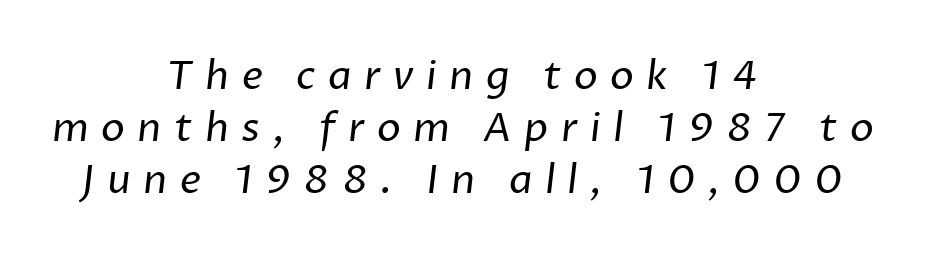
Q: Is the text bold? A: No.
Q: Is the typeface a serif or a sans-serif typeface? A: Sans-serif.
Q: Is the text underlined? A: No.
Q: How is the paragraph aligned? A: Centered.
Q: Is the spacing between letters normal or unusually wide? A: Unusually wide.
Q: Is the spacing between lines tight, normal or loose? A: Normal.
Q: Width (condensed, normal, or wide)? A: Normal.
Q: Stroke contrast? A: Low.
Q: x-height? A: Medium.
Q: Monospaced? A: No.
